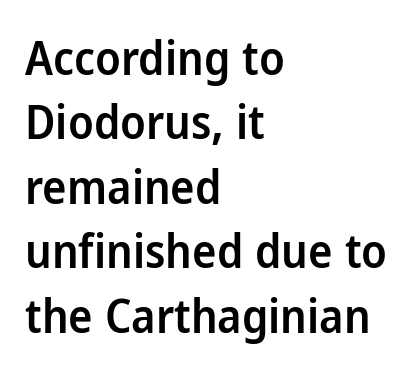
{"serif": "no", "italic": "no", "bold": "semi", "weight": "semibold", "width": "normal", "stroke_contrast": "low", "x_height": "medium", "monospaced": "no", "underline": "no", "align": "left", "line_spacing": "normal", "line_spacing_ratio": 1.4, "letter_spacing": "normal", "letter_spacing_em": 0.0, "glyph_px": 46}
